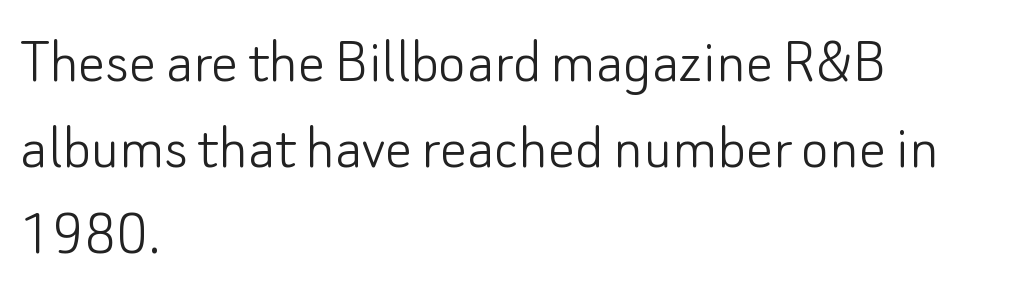
The image shows 67 px light sans-serif type, upright; set left-aligned, normal line spacing (1.28x), normal letter spacing, not underlined; low stroke contrast and a small x-height.
